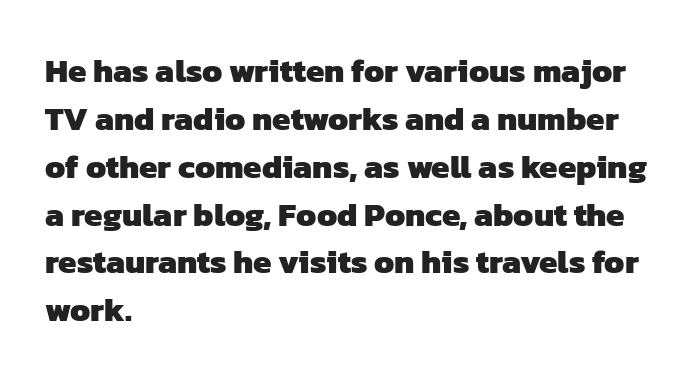
The image shows 33 px heavy sans-serif type; set left-aligned, normal line spacing (1.45x), normal letter spacing, not underlined; low stroke contrast and a medium x-height.
